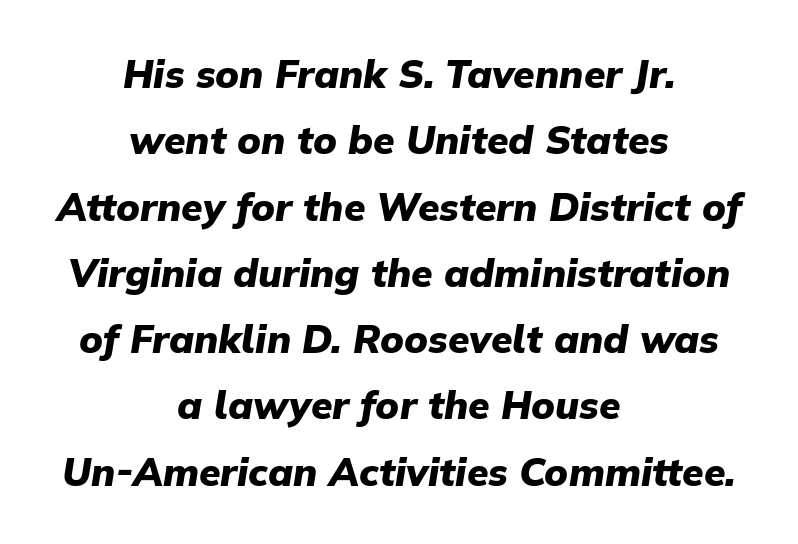
{"italic": "yes", "lean": "right", "slant_degrees": 9, "bold": "yes", "weight": "heavy", "width": "normal", "stroke_contrast": "low", "x_height": "medium", "monospaced": "no", "underline": "no", "align": "center", "line_spacing": "normal", "line_spacing_ratio": 1.7, "letter_spacing": "normal", "letter_spacing_em": 0.0, "glyph_px": 39}
